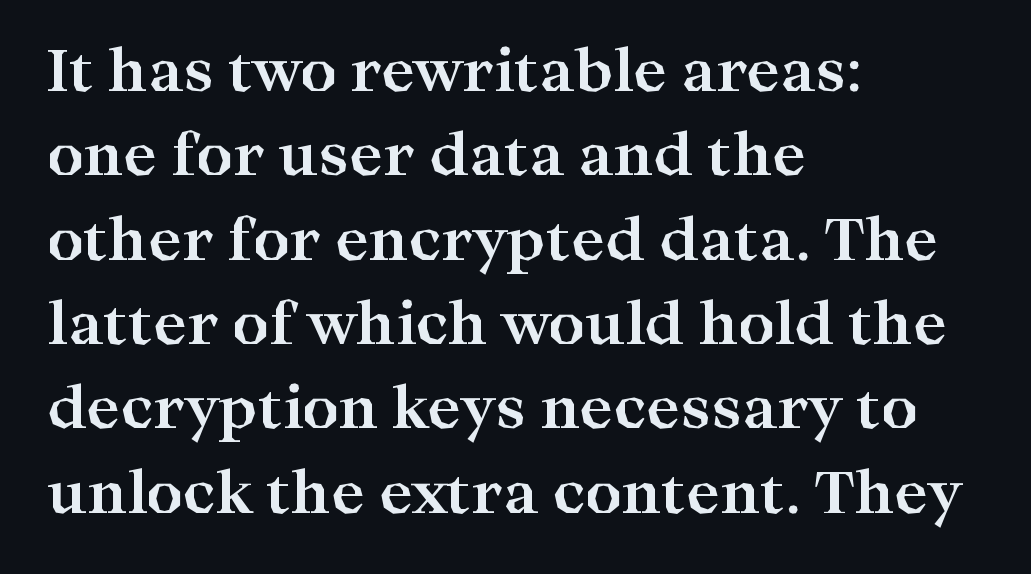
Q: Is the text bold? A: Yes.
Q: Is the text italic (slanted)? A: No, it is upright.
Q: Is the typeface a serif or a sans-serif typeface? A: Serif.
Q: Is the text underlined? A: No.
Q: How is the paragraph aligned? A: Left-aligned.
Q: Is the spacing between letters normal or unusually wide? A: Normal.
Q: Is the spacing between lines tight, normal or loose? A: Normal.
Q: Width (condensed, normal, or wide)? A: Wide.
Q: Stroke contrast? A: High.
Q: x-height? A: Medium.
Q: Monospaced? A: No.
